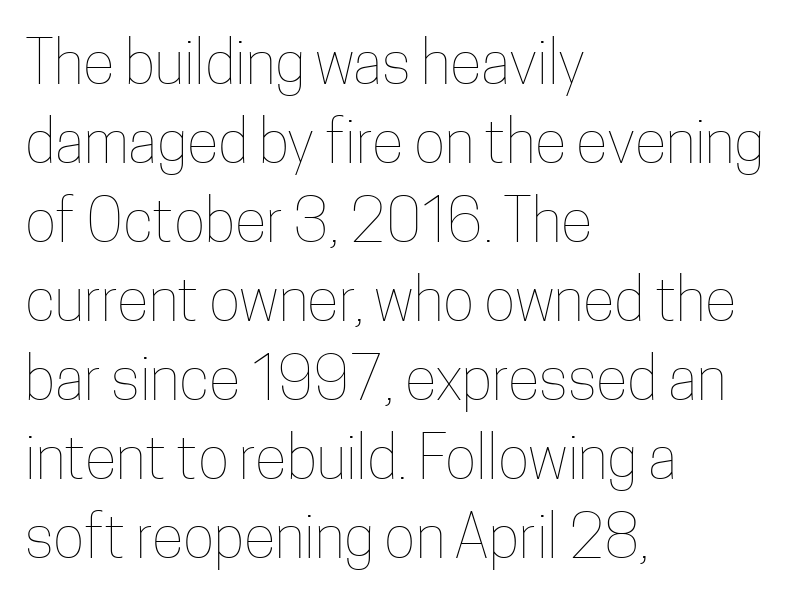
{"italic": "no", "bold": "no", "weight": "thin", "width": "condensed", "stroke_contrast": "low", "x_height": "medium", "monospaced": "no", "underline": "no", "align": "left", "line_spacing": "normal", "line_spacing_ratio": 1.34, "letter_spacing": "normal", "letter_spacing_em": 0.0, "glyph_px": 59}
